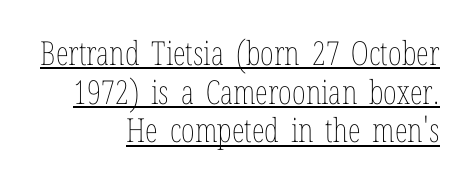
{"italic": "no", "bold": "no", "weight": "thin", "width": "condensed", "stroke_contrast": "low", "x_height": "medium", "monospaced": "no", "underline": "yes", "align": "right", "line_spacing_ratio": 1.17, "letter_spacing": "normal", "letter_spacing_em": 0.0, "glyph_px": 33}
